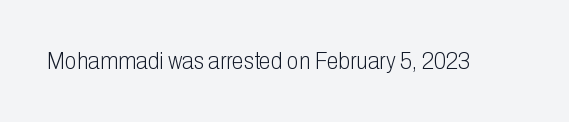
Only glyphs here, with clear space below each row. Notice how the stems are strictly vertical — no italics here. Between one letter and the next there's only the usual sliver of space. Is this a heavy cut? Hardly; it is regular or lighter.
